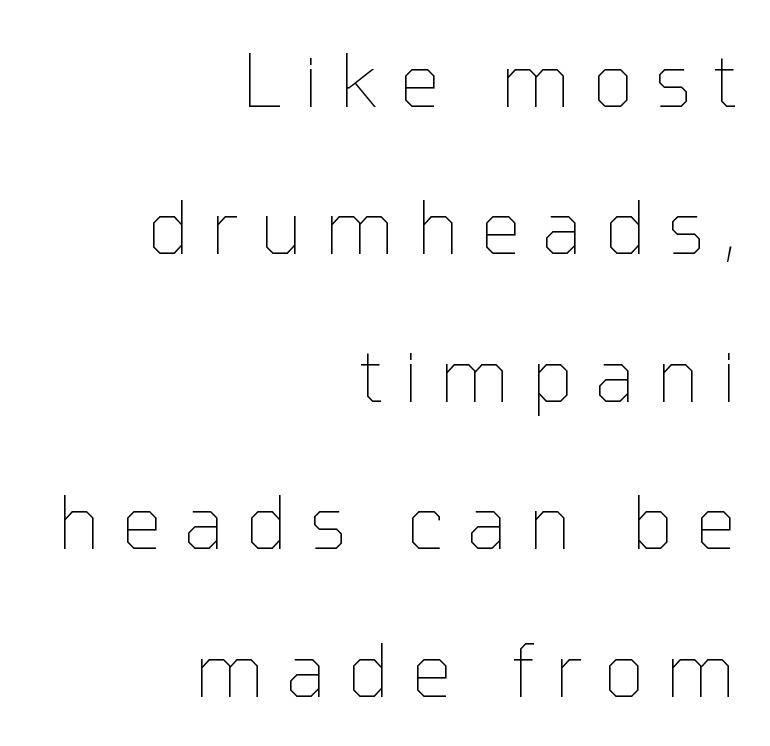
Q: Is the text bold? A: No.
Q: Is the text italic (slanted)? A: No, it is upright.
Q: Is the text underlined? A: No.
Q: How is the paragraph aligned? A: Right-aligned.
Q: Is the spacing between letters normal or unusually wide? A: Unusually wide.
Q: Is the spacing between lines tight, normal or loose? A: Loose.
Q: Width (condensed, normal, or wide)? A: Normal.
Q: Stroke contrast? A: Low.
Q: x-height? A: Medium.
Q: Monospaced? A: No.
